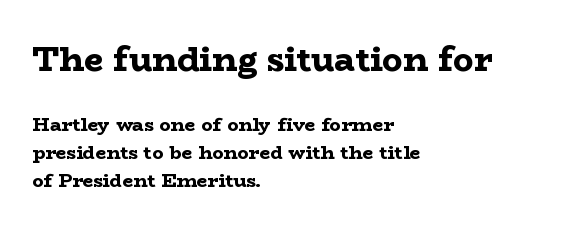
If you measured baseline to baseline, you'd find a middling distance. Varying glyph widths throughout — classic text-font behaviour. Left-aligned paragraph, ragged on the right. Unmarked baselines from the first word to the last. The lettering holds an erect, upright posture throughout.
